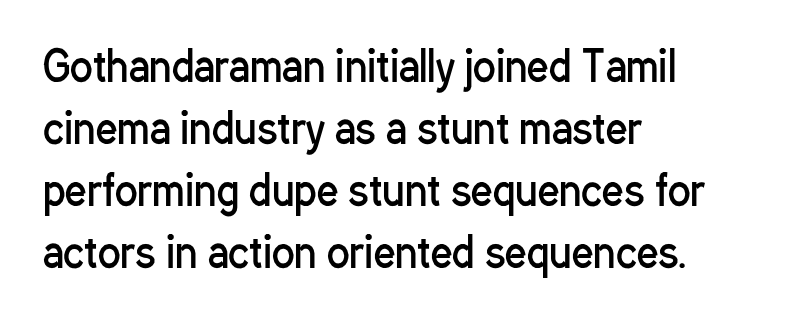
{"serif": "no", "italic": "no", "bold": "no", "weight": "regular", "width": "condensed", "stroke_contrast": "low", "x_height": "medium", "monospaced": "no", "underline": "no", "align": "left", "line_spacing": "normal", "line_spacing_ratio": 1.48, "letter_spacing": "normal", "letter_spacing_em": 0.0, "glyph_px": 42}
